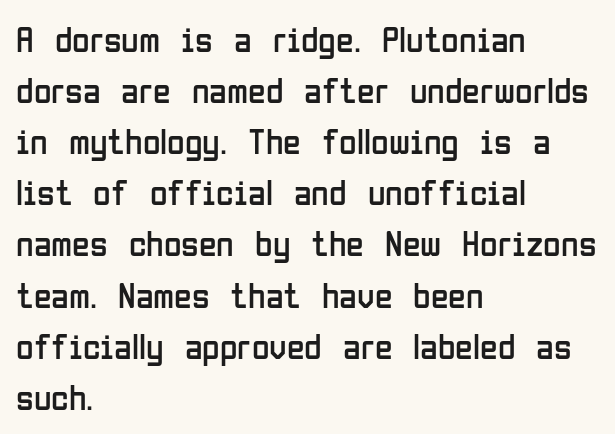
Q: Is the text bold? A: No.
Q: Is the text italic (slanted)? A: No, it is upright.
Q: Is the typeface a serif or a sans-serif typeface? A: Sans-serif.
Q: Is the text underlined? A: No.
Q: How is the paragraph aligned? A: Left-aligned.
Q: Is the spacing between letters normal or unusually wide? A: Normal.
Q: Is the spacing between lines tight, normal or loose? A: Normal.
Q: Width (condensed, normal, or wide)? A: Condensed.
Q: Stroke contrast? A: Low.
Q: x-height? A: Medium.
Q: Monospaced? A: No.
